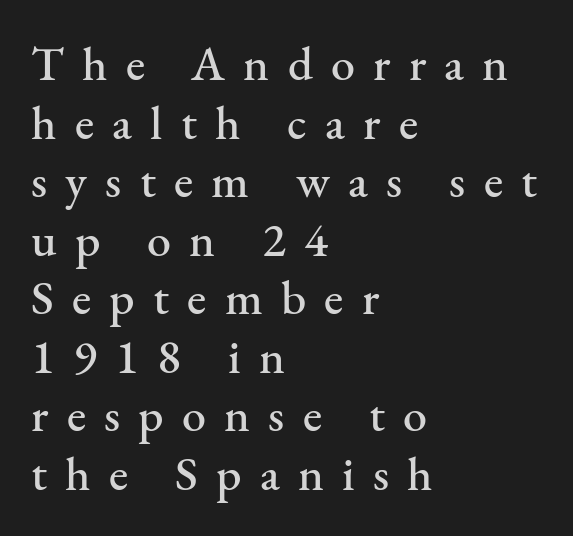
The typesetter chose a ragged-right arrangement here. The font's upright variant was chosen for this text. Has an underline been added? It has not. Character widths vary here, with narrow letters taking less room than wide ones. Does extra space separate the letters? Yes, quite a lot of it.
